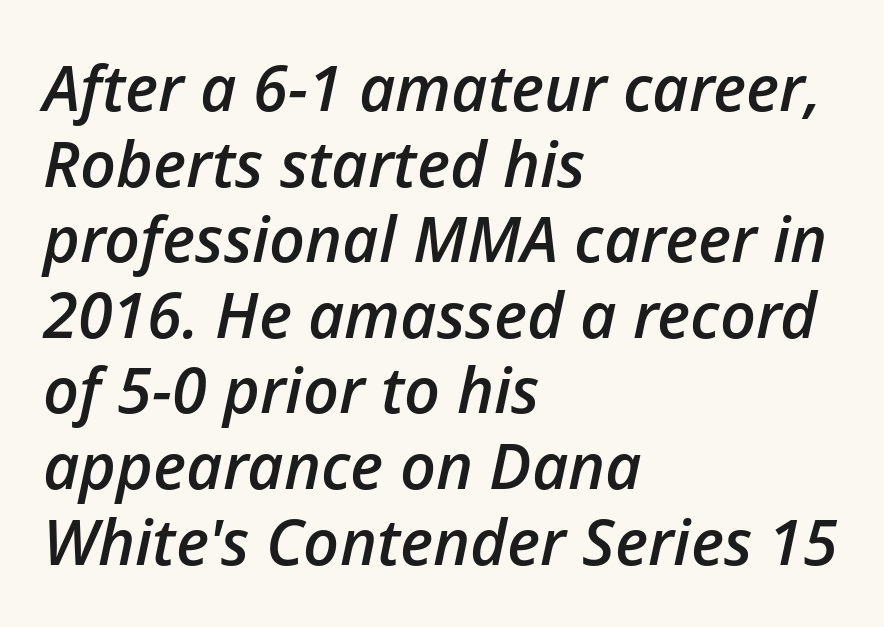
The glyphs have the mass of a demibold cut, below bold. Is the type slanted? Yes — the strokes lean at a clear angle. These lines are rendered in a variable-pitch font. These lines stack with their left ends in a neat column. This sample uses plain, unmodified letter spacing. Glance below the letters and you will spot only blank space.
